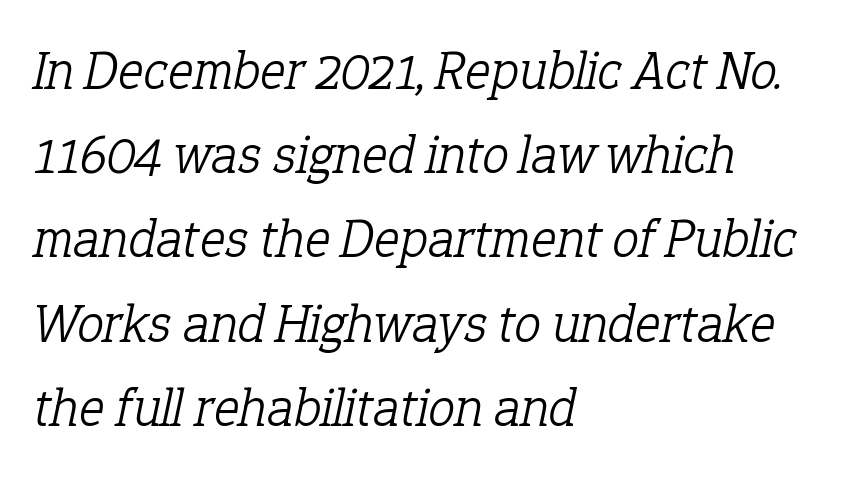
The image shows 54 px light serif type, italic (leaning right); set left-aligned, normal line spacing (1.56x), normal letter spacing, not underlined; low stroke contrast and a medium x-height.
